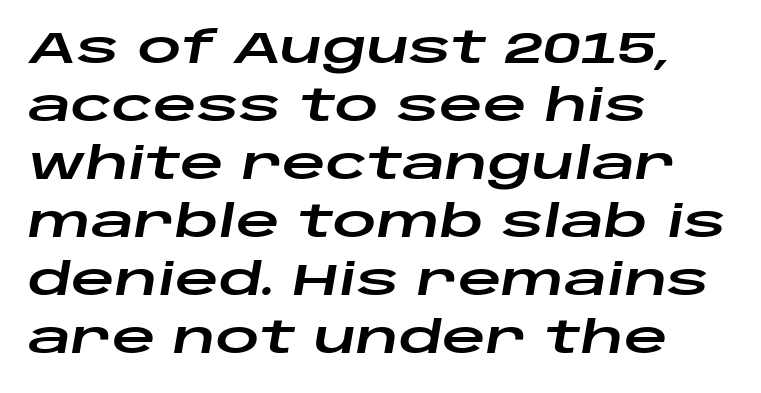
The image shows 43 px wide type, italic (leaning right); set left-aligned, normal line spacing (1.35x), normal letter spacing, not underlined; low stroke contrast and a large x-height.
